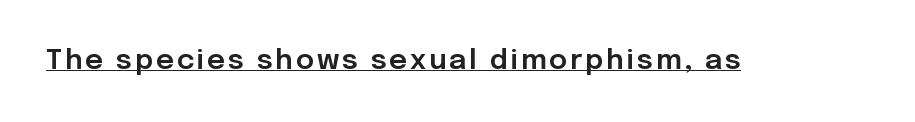
Q: Is the text italic (slanted)? A: No, it is upright.
Q: Is the typeface a serif or a sans-serif typeface? A: Sans-serif.
Q: Is the text underlined? A: Yes.
Q: Width (condensed, normal, or wide)? A: Normal.
Q: Stroke contrast? A: Low.
Q: x-height? A: Medium.
Q: Monospaced? A: No.
